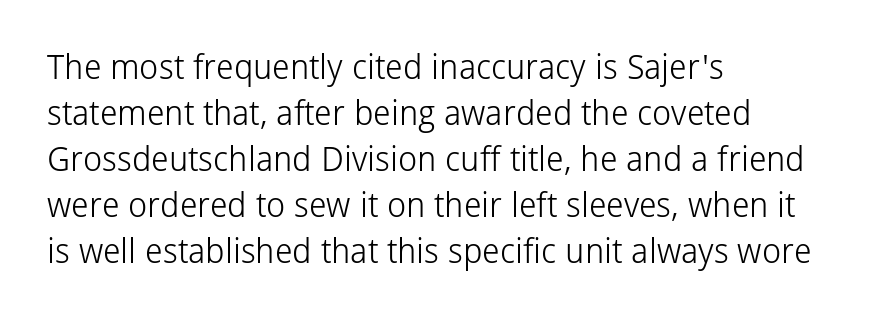
Q: Is the text bold? A: No.
Q: Is the text italic (slanted)? A: No, it is upright.
Q: Is the typeface a serif or a sans-serif typeface? A: Sans-serif.
Q: Is the text underlined? A: No.
Q: How is the paragraph aligned? A: Left-aligned.
Q: Is the spacing between letters normal or unusually wide? A: Normal.
Q: Is the spacing between lines tight, normal or loose? A: Normal.
Q: Width (condensed, normal, or wide)? A: Normal.
Q: Stroke contrast? A: Low.
Q: x-height? A: Medium.
Q: Monospaced? A: No.
